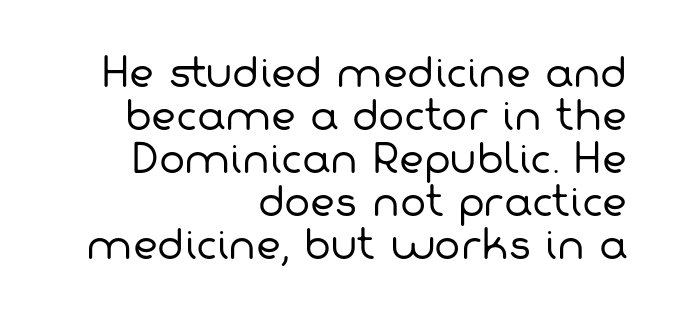
{"serif": "no", "bold": "no", "weight": "regular", "width": "normal", "stroke_contrast": "low", "x_height": "medium", "monospaced": "no", "underline": "no", "align": "right", "line_spacing": "tight", "line_spacing_ratio": 1.1, "letter_spacing": "normal", "letter_spacing_em": 0.0, "glyph_px": 39}
